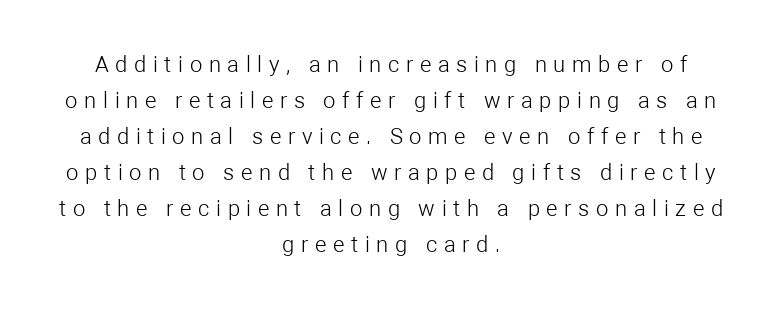
The image shows 22 px text type, upright; set centered, normal line spacing (1.64x), unusually wide letter spacing (+0.3 em), not underlined.
